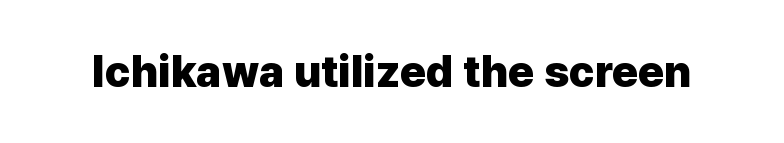
Do the letters lean? They stand straight. The gap between lines stays unmarked. Look at the stroke-to-counter ratio: heavy, a bold. This is sans-serif lettering, the kind often seen on screens and signage. The horizontal fit of the characters is conventional and even. A typesetter would call this proportional, since set widths differ per character.
